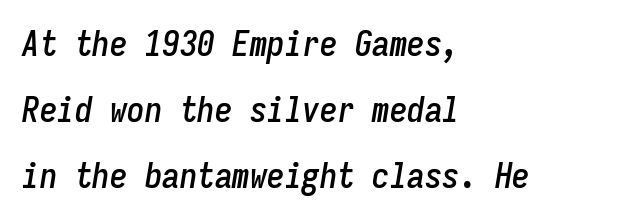
Here the designer chose a console-style face with uniform glyph widths. The setting favours the left margin, as ordinary paragraphs usually do. Between one letter and the next there's only the usual sliver of space. The foot of each line stays bare and open. There's an unmistakable incline to the writing here.
